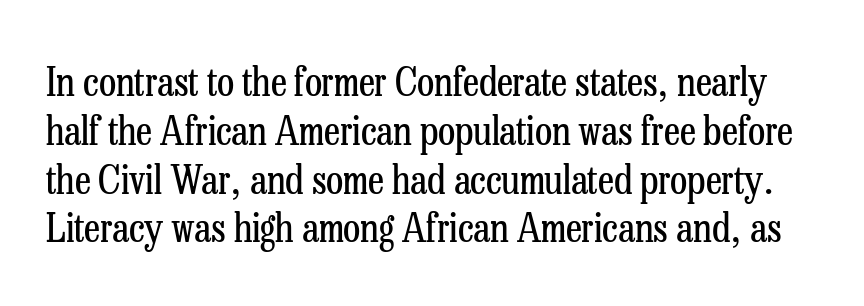
{"serif": "yes", "italic": "no", "bold": "no", "weight": "regular", "width": "condensed", "stroke_contrast": "low", "x_height": "medium", "monospaced": "no", "underline": "no", "line_spacing_ratio": 1.22, "letter_spacing": "normal", "letter_spacing_em": 0.0, "glyph_px": 40}
